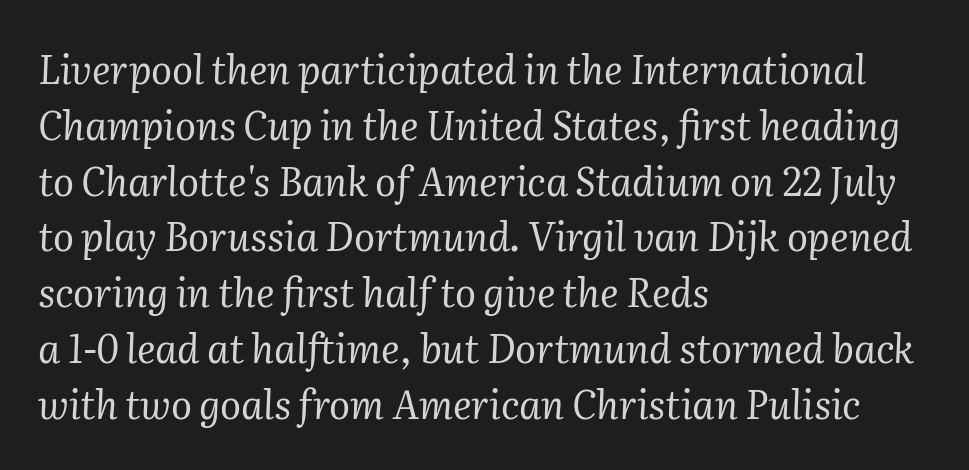
{"serif": "yes", "italic": "yes", "lean": "right", "slant_degrees": 2, "bold": "no", "weight": "regular", "width": "normal", "stroke_contrast": "medium", "x_height": "medium", "monospaced": "no", "underline": "no", "align": "left", "line_spacing": "normal", "line_spacing_ratio": 1.43, "letter_spacing": "normal", "letter_spacing_em": 0.0, "glyph_px": 39}
